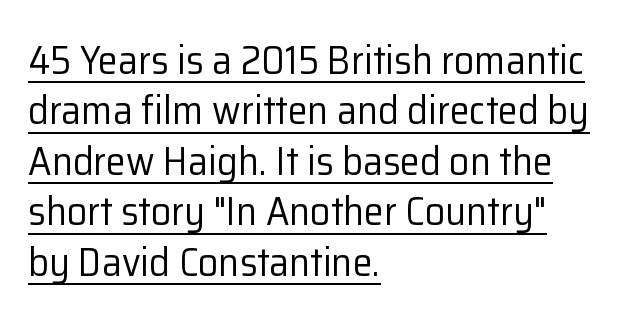
Characters follow at the spacing the type designer built in. Line beginnings align vertically; line endings do not. Character widths vary here, with narrow letters taking less room than wide ones. Honestly, the underline is the first thing you notice here. This is sans-serif lettering, the kind often seen on screens and signage. The strokes carry an ordinary text weight at most.
